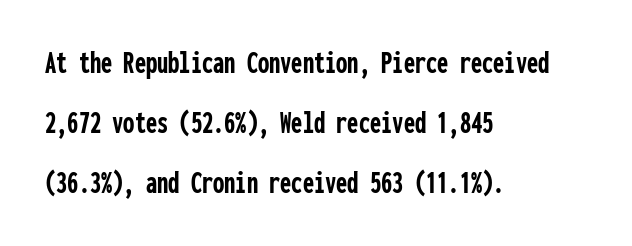
{"serif": "no", "italic": "no", "bold": "yes", "weight": "semibold", "width": "condensed", "stroke_contrast": "low", "x_height": "medium", "monospaced": "yes", "underline": "no", "align": "left", "line_spacing_ratio": 1.88, "letter_spacing": "normal", "letter_spacing_em": 0.0, "glyph_px": 32}
